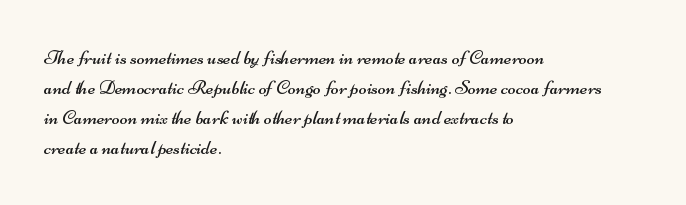
Q: Is the text bold? A: No.
Q: Is the text underlined? A: No.
Q: How is the paragraph aligned? A: Left-aligned.
Q: Is the spacing between letters normal or unusually wide? A: Normal.
Q: Is the spacing between lines tight, normal or loose? A: Normal.
